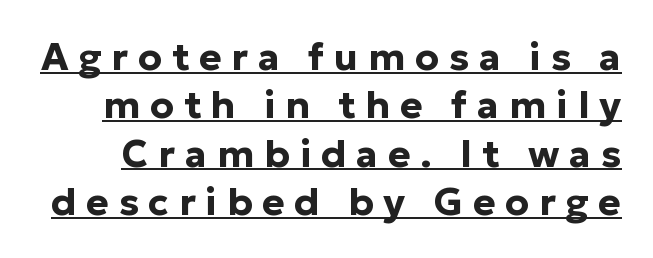
{"serif": "no", "italic": "no", "bold": "yes", "weight": "bold", "width": "normal", "stroke_contrast": "low", "x_height": "medium", "monospaced": "no", "underline": "yes", "line_spacing": "normal", "line_spacing_ratio": 1.27, "letter_spacing": "wide", "letter_spacing_em": 0.26, "glyph_px": 38}
